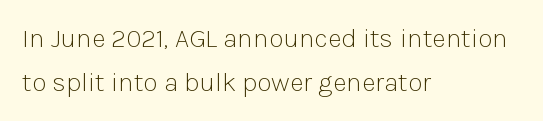
Q: Is the text bold? A: No.
Q: Is the text italic (slanted)? A: No, it is upright.
Q: Is the text underlined? A: No.
Q: How is the paragraph aligned? A: Left-aligned.
Q: Is the spacing between letters normal or unusually wide? A: Normal.
Q: Is the spacing between lines tight, normal or loose? A: Normal.
